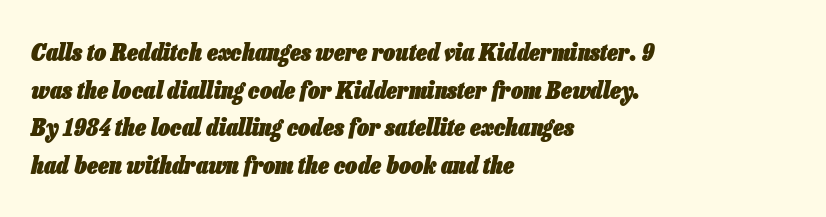
{"italic": "yes", "lean": "right", "slant_degrees": 13, "bold": "yes", "underline": "no", "align": "left", "line_spacing": "normal", "line_spacing_ratio": 1.57, "letter_spacing": "normal", "letter_spacing_em": 0.0, "glyph_px": 24}
